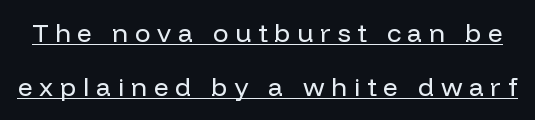
Caption: expanded tracking, letters set apart. Rendered with straight, roman letterforms. You can see a thin bar hugging the bottom of the glyphs. This is not heavy type; no bold has been used. Quick note: interline space is abundant.
